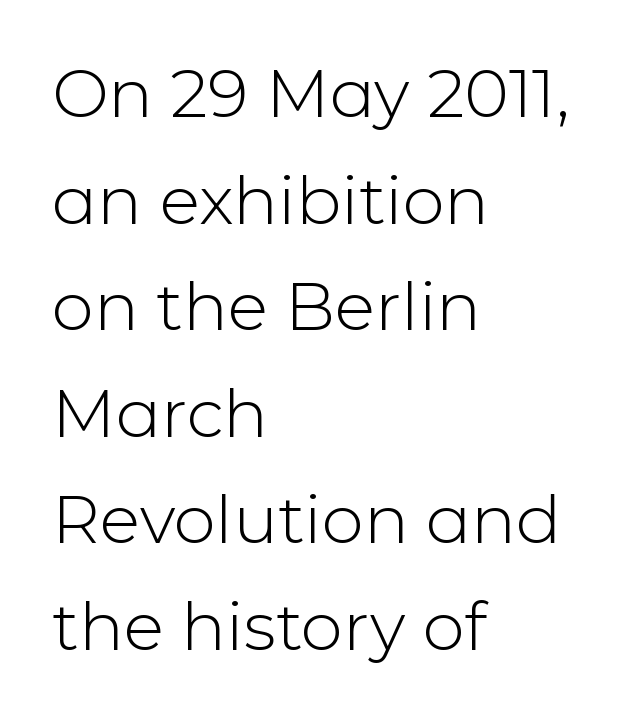
The image shows 67 px light sans-serif type, upright; set left-aligned, normal line spacing (1.59x), normal letter spacing, not underlined; low stroke contrast and a medium x-height.
